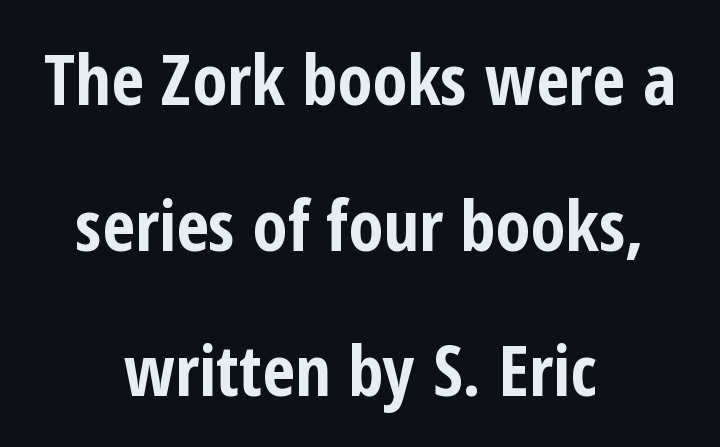
Q: Is the text bold? A: Yes.
Q: Is the text italic (slanted)? A: No, it is upright.
Q: Is the typeface a serif or a sans-serif typeface? A: Sans-serif.
Q: Is the text underlined? A: No.
Q: How is the paragraph aligned? A: Centered.
Q: Is the spacing between letters normal or unusually wide? A: Normal.
Q: Is the spacing between lines tight, normal or loose? A: Loose.
Q: Width (condensed, normal, or wide)? A: Condensed.
Q: Stroke contrast? A: Low.
Q: x-height? A: Medium.
Q: Monospaced? A: No.
